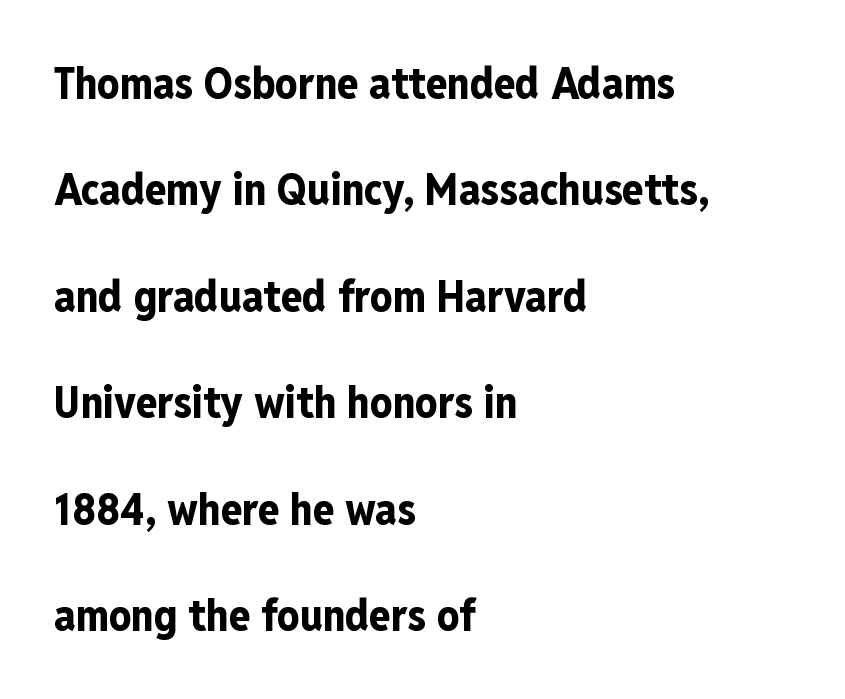
{"serif": "no", "italic": "no", "bold": "yes", "weight": "bold", "width": "condensed", "stroke_contrast": "low", "x_height": "medium", "monospaced": "no", "underline": "no", "align": "left", "line_spacing": "loose", "line_spacing_ratio": 2.42, "letter_spacing": "normal", "letter_spacing_em": 0.0, "glyph_px": 44}
